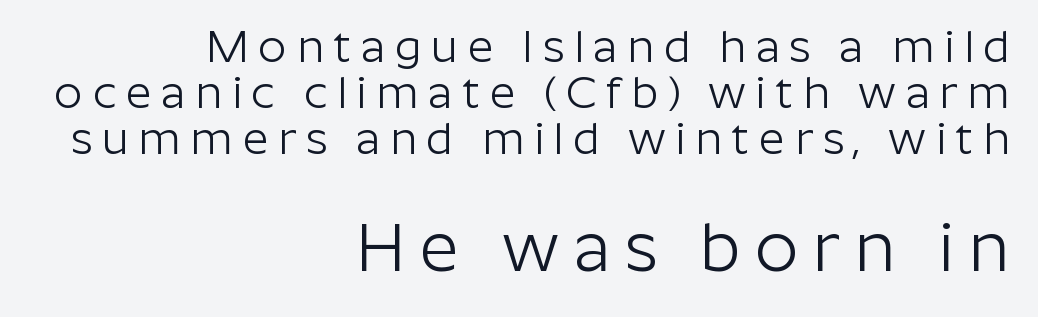
{"serif": "no", "italic": "no", "bold": "no", "weight": "light", "width": "normal", "stroke_contrast": "low", "x_height": "medium", "monospaced": "no", "underline": "no", "align": "right", "line_spacing": "tight", "line_spacing_ratio": 1.02, "letter_spacing": "wide", "letter_spacing_em": 0.21, "larger_block": "second", "size_ratio": 1.51, "glyph_px": 68}
